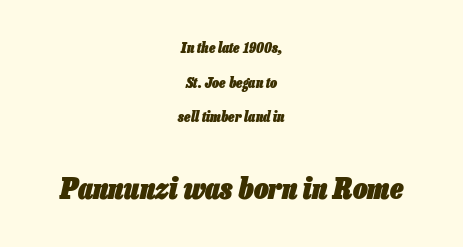
Q: Is the text bold? A: Yes.
Q: Is the text italic (slanted)? A: Yes, it leans right by about 13 degrees.
Q: Is the text underlined? A: No.
Q: How is the paragraph aligned? A: Centered.
Q: Is the spacing between letters normal or unusually wide? A: Normal.
Q: Is the spacing between lines tight, normal or loose? A: Loose.
Q: Which block of text is set in a larger size, the first (top) or the second (bottom)? A: The second (bottom) one.
Q: Width (condensed, normal, or wide)? A: Condensed.
Q: Stroke contrast? A: Low.
Q: x-height? A: Medium.
Q: Monospaced? A: No.
